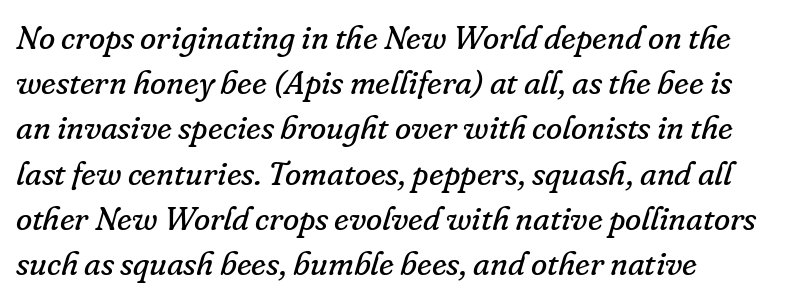
Q: Is the text bold? A: No.
Q: Is the text italic (slanted)? A: Yes, it leans right by about 16 degrees.
Q: Is the typeface a serif or a sans-serif typeface? A: Serif.
Q: Is the text underlined? A: No.
Q: Is the spacing between letters normal or unusually wide? A: Normal.
Q: Is the spacing between lines tight, normal or loose? A: Normal.
Q: Width (condensed, normal, or wide)? A: Normal.
Q: Stroke contrast? A: Low.
Q: x-height? A: Small.
Q: Monospaced? A: No.
